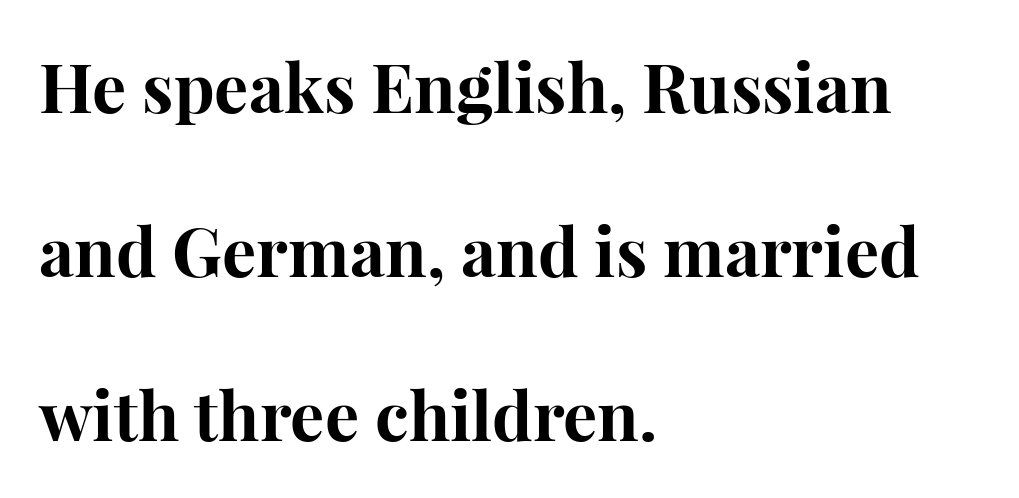
{"serif": "yes", "italic": "no", "bold": "yes", "weight": "bold", "width": "normal", "stroke_contrast": "high", "x_height": "medium", "monospaced": "no", "underline": "no", "align": "left", "line_spacing": "loose", "line_spacing_ratio": 2.41, "letter_spacing": "normal", "letter_spacing_em": 0.0, "glyph_px": 68}
